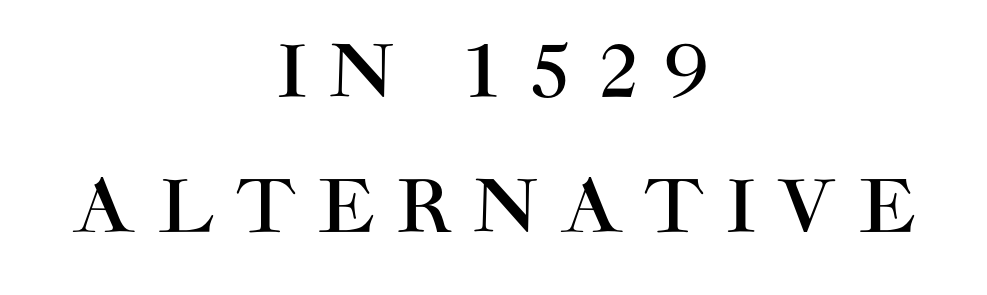
{"serif": "no", "italic": "no", "width": "normal", "stroke_contrast": "high", "x_height": "large", "monospaced": "no", "underline": "no", "align": "center", "line_spacing_ratio": 1.88, "letter_spacing": "wide", "letter_spacing_em": 0.3, "glyph_px": 72}
